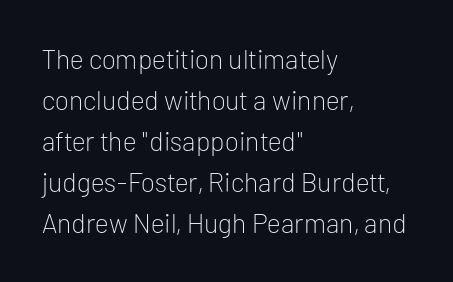
On a weight scale, this lands at 450 or below. The passage shown has conventional tracking throughout. A normal amount of white space separates one row of letters from the next. The rag falls on the right side of this text block.
